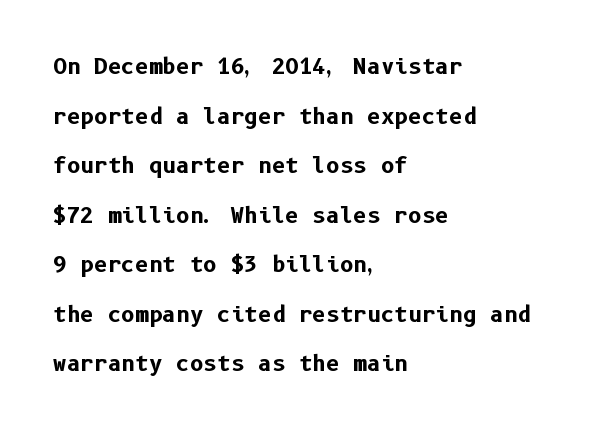
The image shows 21 px bold type, upright; set left-aligned, loose line spacing (2.36x), normal letter spacing, not underlined.
